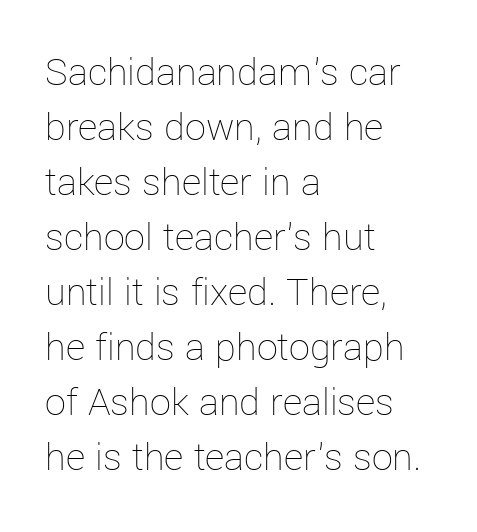
The rendering uses natural spacing where letterforms have individual widths. Posture: upright roman. What's the leading like? Ordinary, nothing unusual. A student would call this left alignment; a typographer would say flush left, rag right. Compared with typical body copy, the letter spacing here is the same. Rule under the text: the space is simply empty.
